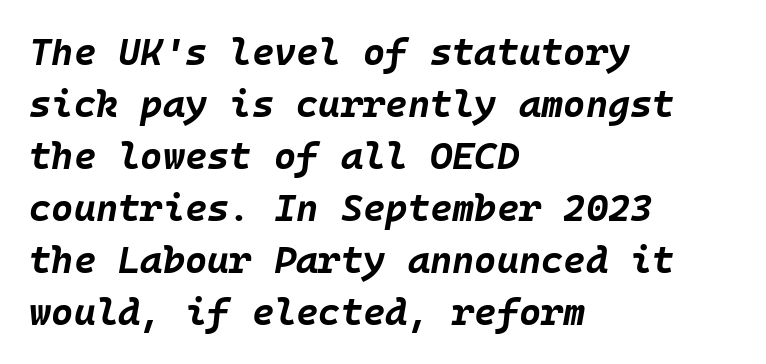
These lines stack with their left ends in a neat column. Thick stems and heavy bowls — unmistakably bold. The axis of the letterforms is tilted away from vertical. Letters rest on an invisible, unmarked baseline. Is the letter spacing exaggerated? No — it looks like the ordinary default. Interline gaps are of average width in this sample.
